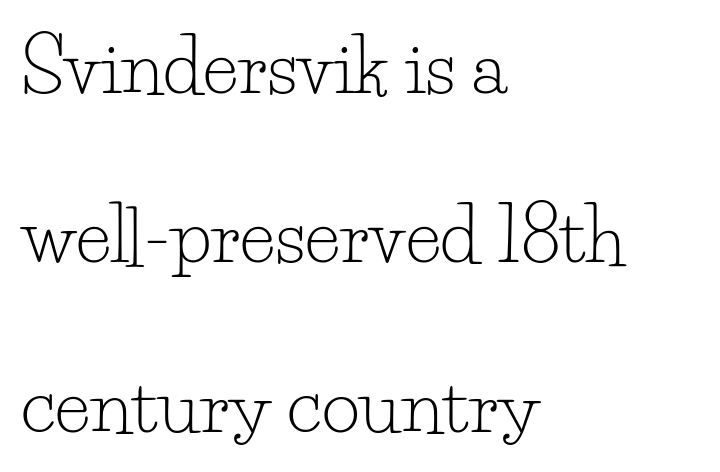
Does the type have serifs? Yes, each stem ends in a small foot. This block would shrink considerably if given ordinary leading; it's expanded now. Proportional: the letters do not fall into vertical columns. Unmarked baselines from the first word to the last. Italic? Not at all — the glyphs are vertical.
